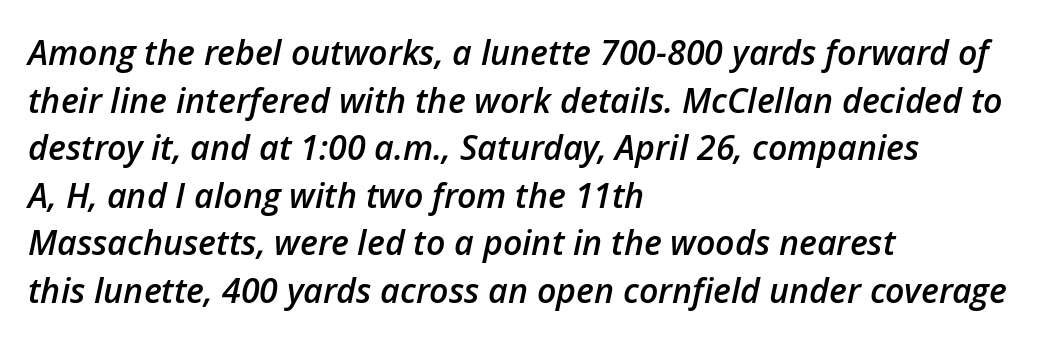
{"italic": "yes", "lean": "right", "slant_degrees": 12, "bold": "semi", "weight": "semibold", "width": "normal", "stroke_contrast": "low", "x_height": "medium", "monospaced": "no", "underline": "no", "align": "left", "line_spacing": "normal", "line_spacing_ratio": 1.4, "letter_spacing": "normal", "letter_spacing_em": 0.0, "glyph_px": 34}
